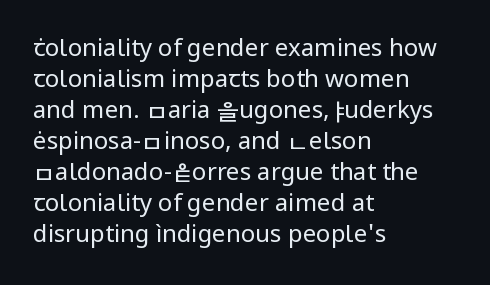
The image shows 24 px text type, upright; set left-aligned, normal line spacing (1.29x), normal letter spacing, not underlined.
